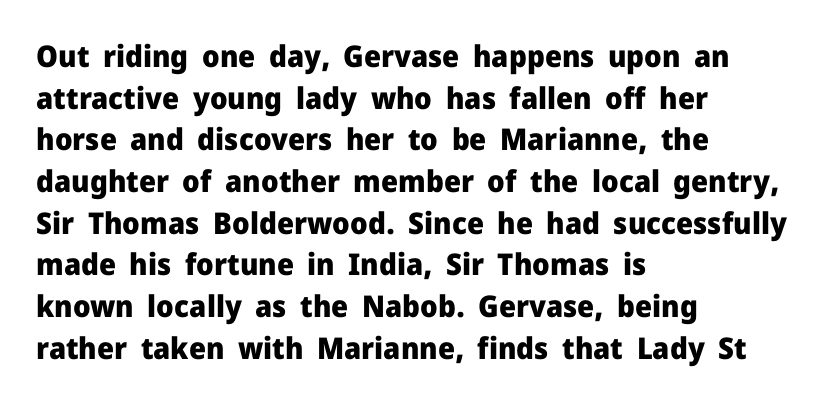
The image shows 30 px heavy sans-serif type, upright; set left-aligned, normal line spacing (1.39x), normal letter spacing, not underlined; low stroke contrast and a medium x-height.
